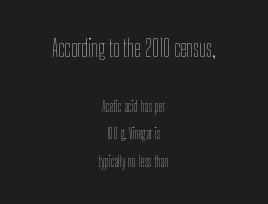
Successive baselines arrive slowly, with a big drop between each. Between one letter and the next there's only the usual sliver of space. Nobody drew a line under any word here. Posture: straight, roman, zero tilt.
